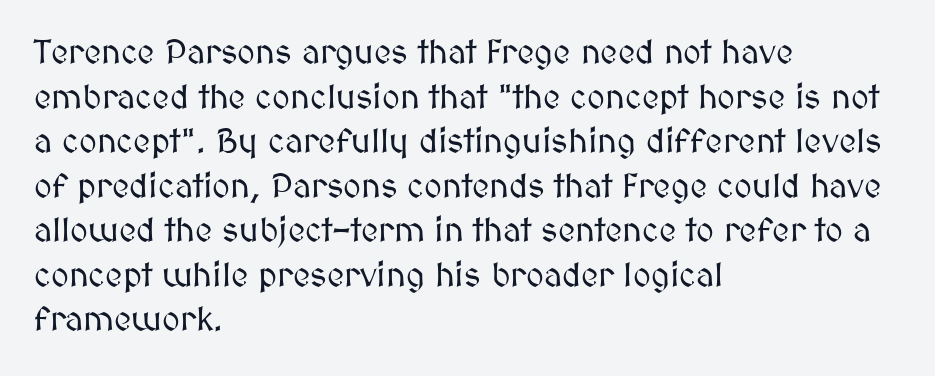
Q: Is the text italic (slanted)? A: No, it is upright.
Q: Is the text underlined? A: No.
Q: How is the paragraph aligned? A: Left-aligned.
Q: Is the spacing between letters normal or unusually wide? A: Normal.
Q: Is the spacing between lines tight, normal or loose? A: Normal.
Q: Width (condensed, normal, or wide)? A: Normal.
Q: Stroke contrast? A: Medium.
Q: x-height? A: Medium.
Q: Monospaced? A: No.
